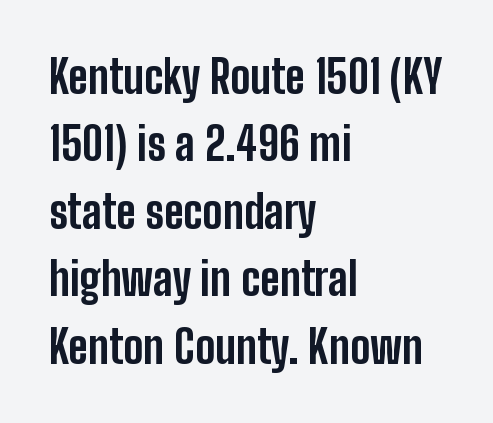
{"serif": "no", "italic": "no", "bold": "yes", "weight": "bold", "width": "condensed", "stroke_contrast": "low", "x_height": "medium", "monospaced": "no", "underline": "no", "align": "left", "line_spacing": "normal", "line_spacing_ratio": 1.5, "letter_spacing": "normal", "letter_spacing_em": 0.0, "glyph_px": 45}
